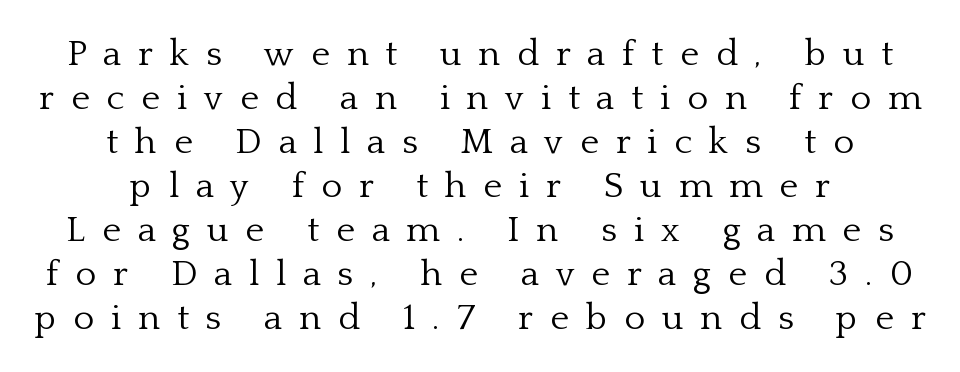
Q: Is the text bold? A: No.
Q: Is the text italic (slanted)? A: No, it is upright.
Q: Is the typeface a serif or a sans-serif typeface? A: Serif.
Q: Is the text underlined? A: No.
Q: How is the paragraph aligned? A: Centered.
Q: Is the spacing between letters normal or unusually wide? A: Unusually wide.
Q: Width (condensed, normal, or wide)? A: Normal.
Q: Stroke contrast? A: Low.
Q: x-height? A: Medium.
Q: Monospaced? A: No.
